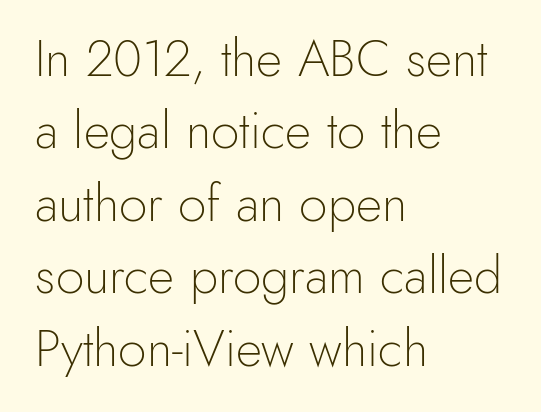
The image shows 51 px light sans-serif type, upright; set left-aligned, normal line spacing (1.42x), normal letter spacing, not underlined; a small x-height.
